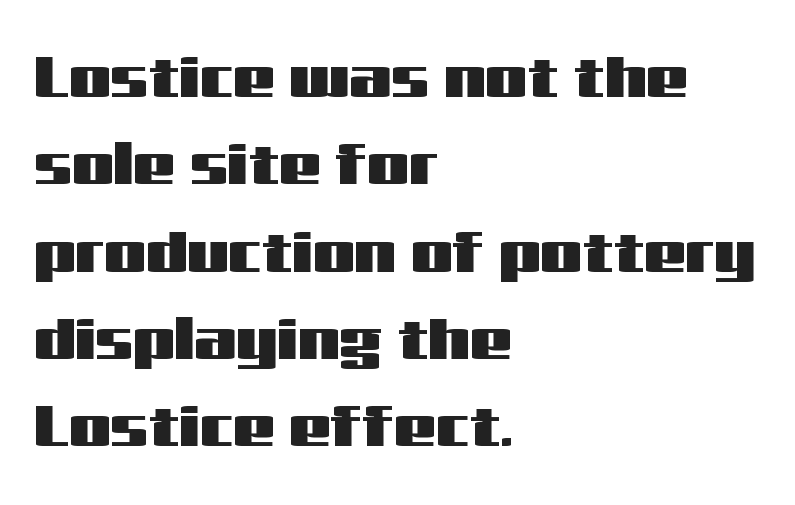
{"serif": "no", "italic": "no", "width": "wide", "stroke_contrast": "medium", "x_height": "medium", "monospaced": "no", "underline": "no", "align": "left", "line_spacing": "normal", "line_spacing_ratio": 1.48, "letter_spacing": "normal", "letter_spacing_em": 0.0, "glyph_px": 59}
